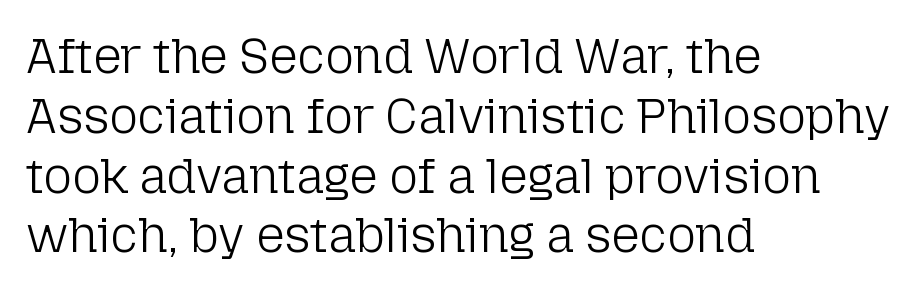
{"serif": "no", "italic": "no", "bold": "no", "weight": "light", "width": "normal", "stroke_contrast": "low", "x_height": "medium", "monospaced": "no", "underline": "no", "align": "left", "line_spacing_ratio": 1.22, "letter_spacing": "normal", "letter_spacing_em": 0.0, "glyph_px": 49}
